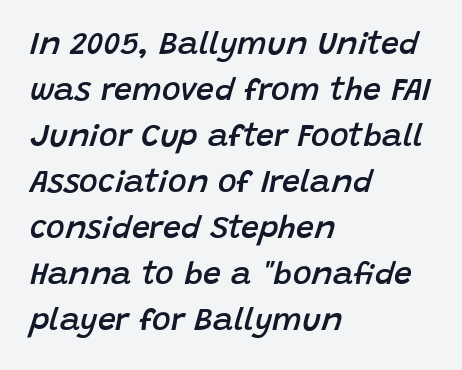
{"italic": "yes", "lean": "right", "slant_degrees": 15, "bold": "semi", "weight": "semibold", "width": "normal", "stroke_contrast": "low", "x_height": "large", "monospaced": "no", "underline": "no", "align": "left", "line_spacing": "normal", "line_spacing_ratio": 1.44, "letter_spacing": "normal", "letter_spacing_em": 0.0, "glyph_px": 32}
